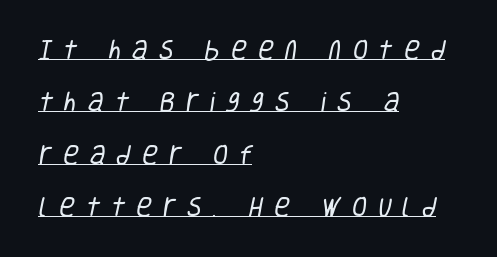
{"bold": "no", "underline": "yes", "align": "left", "line_spacing": "loose", "line_spacing_ratio": 2.38, "letter_spacing": "wide", "letter_spacing_em": 0.49, "glyph_px": 22}
